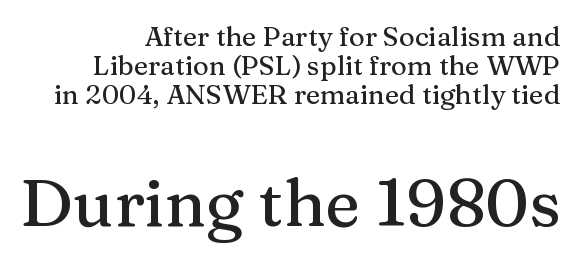
Q: Is the text italic (slanted)? A: No, it is upright.
Q: Is the typeface a serif or a sans-serif typeface? A: Serif.
Q: Is the text underlined? A: No.
Q: How is the paragraph aligned? A: Right-aligned.
Q: Is the spacing between letters normal or unusually wide? A: Normal.
Q: Is the spacing between lines tight, normal or loose? A: Tight.
Q: Which block of text is set in a larger size, the first (top) or the second (bottom)? A: The second (bottom) one.
Q: Width (condensed, normal, or wide)? A: Normal.
Q: Stroke contrast? A: Medium.
Q: x-height? A: Medium.
Q: Monospaced? A: No.
